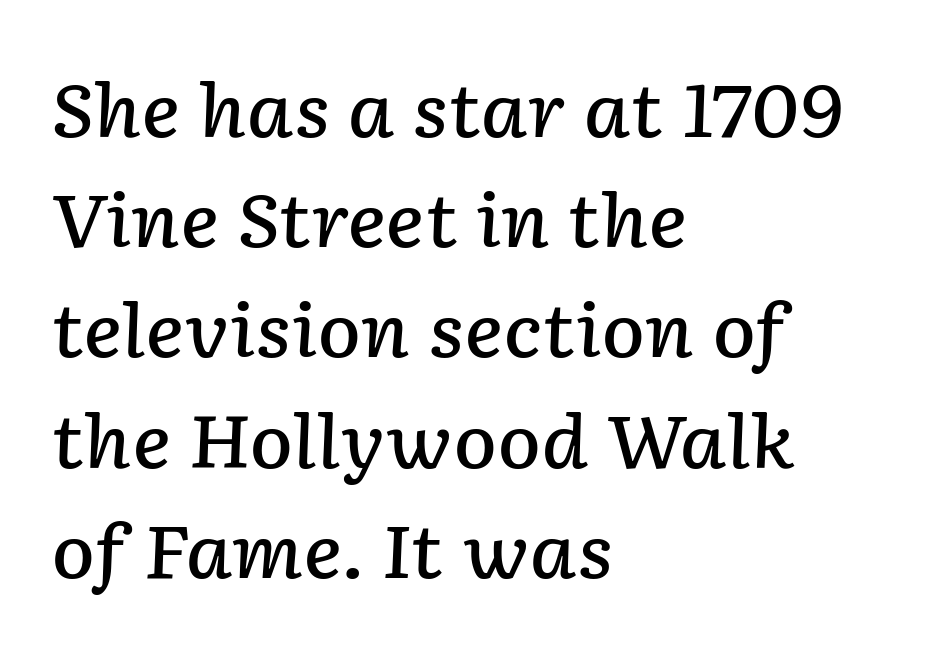
The image shows 73 px semibold type, italic (leaning right); set left-aligned, normal line spacing (1.51x), normal letter spacing, not underlined; low stroke contrast and a medium x-height.
